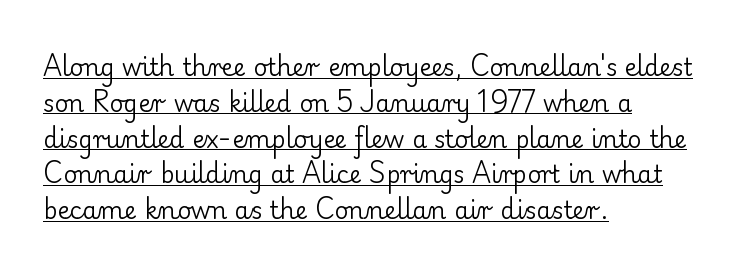
Q: Is the text bold? A: No.
Q: Is the text italic (slanted)? A: No, it is upright.
Q: Is the text underlined? A: Yes.
Q: How is the paragraph aligned? A: Left-aligned.
Q: Is the spacing between letters normal or unusually wide? A: Normal.
Q: Is the spacing between lines tight, normal or loose? A: Normal.
